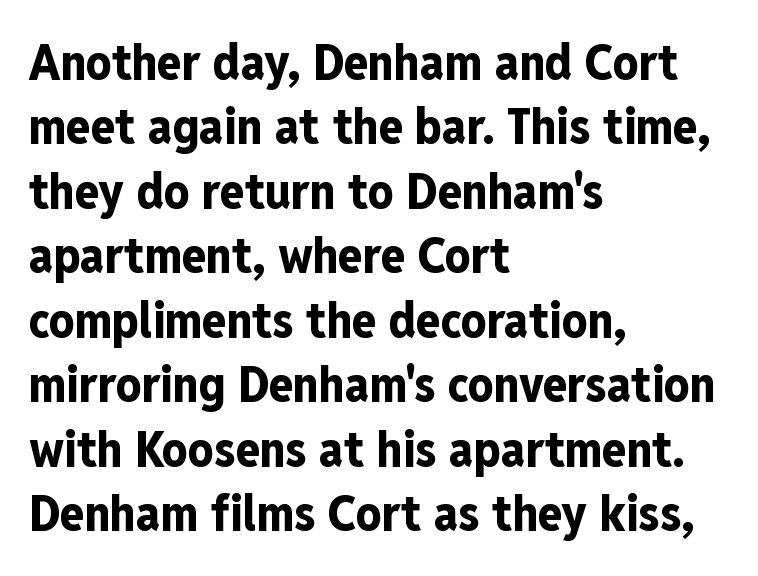
{"serif": "no", "italic": "no", "bold": "yes", "weight": "bold", "width": "condensed", "stroke_contrast": "low", "x_height": "medium", "monospaced": "no", "underline": "no", "align": "left", "line_spacing": "normal", "line_spacing_ratio": 1.29, "letter_spacing": "normal", "letter_spacing_em": 0.0, "glyph_px": 50}
